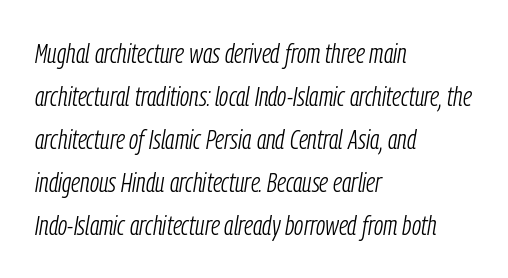
The image shows 28 px light, condensed type, italic (leaning right); set left-aligned, normal line spacing (1.54x), normal letter spacing, not underlined; low stroke contrast and a medium x-height.
